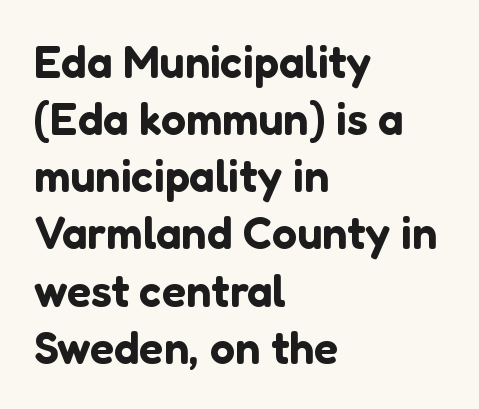
Spacing verdict: proportional, widths tailored to each character. In terms of leading, this rendering sits right in the middle. The letters stand upright; this is a roman face. This rendering features lettering with no underline. Where is the straight margin? On the left.
